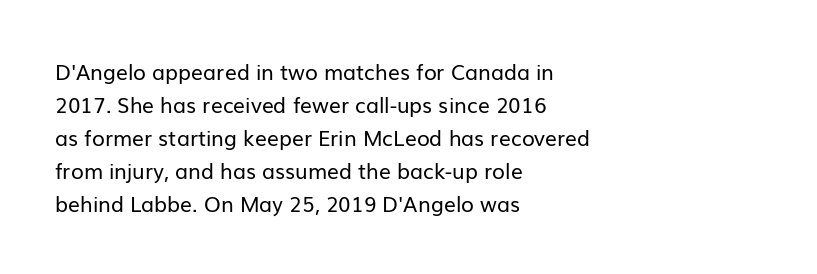
The image shows 21 px text type, upright; set left-aligned, normal line spacing (1.57x), normal letter spacing, not underlined.
